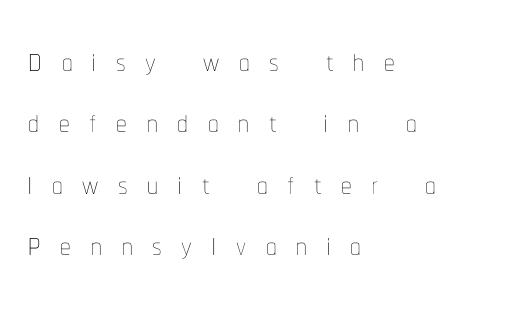
Q: Is the text bold? A: No.
Q: Is the text italic (slanted)? A: No, it is upright.
Q: Is the text underlined? A: No.
Q: How is the paragraph aligned? A: Left-aligned.
Q: Is the spacing between letters normal or unusually wide? A: Unusually wide.
Q: Is the spacing between lines tight, normal or loose? A: Normal.
Q: Width (condensed, normal, or wide)? A: Condensed.
Q: Stroke contrast? A: Low.
Q: x-height? A: Medium.
Q: Monospaced? A: No.
